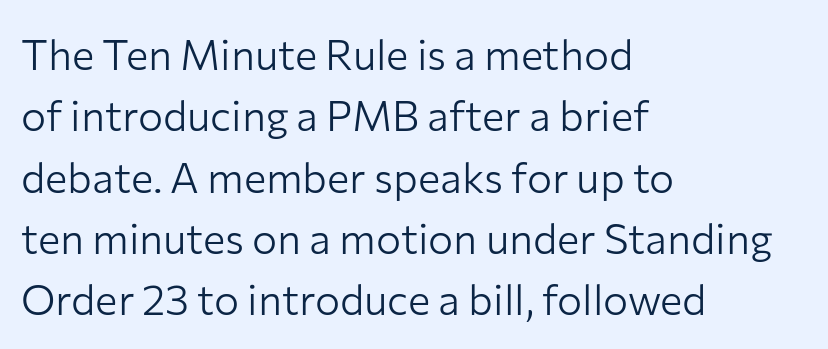
The image shows 42 px light sans-serif type, upright; set left-aligned, normal line spacing (1.46x), normal letter spacing, not underlined; low stroke contrast and a medium x-height.
